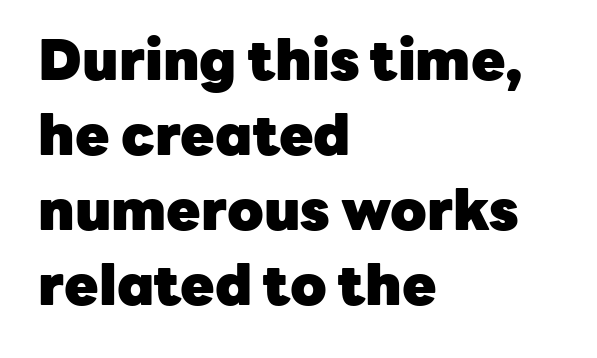
{"serif": "no", "italic": "no", "bold": "yes", "weight": "heavy", "width": "normal", "stroke_contrast": "low", "x_height": "medium", "monospaced": "no", "underline": "no", "align": "left", "line_spacing": "normal", "line_spacing_ratio": 1.34, "letter_spacing": "normal", "letter_spacing_em": 0.0, "glyph_px": 56}
